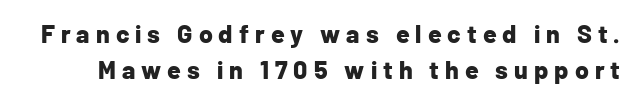
{"italic": "no", "bold": "yes", "underline": "no", "line_spacing": "normal", "line_spacing_ratio": 1.46, "letter_spacing": "wide", "letter_spacing_em": 0.24, "glyph_px": 25}
